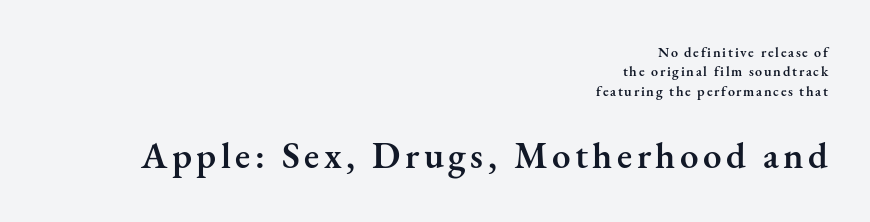
Alignment: flush right. Reading down the column, the eye jumps a familiar distance to each next line. Here the designer chose a conventional face with non-uniform glyph widths. Firm but not heavy-handed strokes: this text is semibold. Caption: upper text group reduced, lower text group enlarged. Unlike italic type, these characters show no tilt at all.
